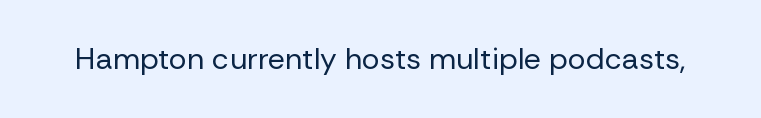
Q: Is the text bold? A: No.
Q: Is the text italic (slanted)? A: No, it is upright.
Q: Is the typeface a serif or a sans-serif typeface? A: Sans-serif.
Q: Is the text underlined? A: No.
Q: Is the spacing between letters normal or unusually wide? A: Normal.
Q: Width (condensed, normal, or wide)? A: Normal.
Q: Stroke contrast? A: Low.
Q: x-height? A: Medium.
Q: Monospaced? A: No.
